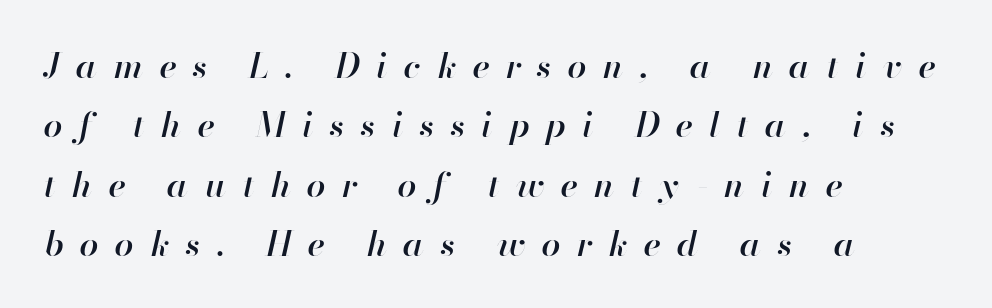
Q: Is the text bold? A: Semi-bold.
Q: Is the text italic (slanted)? A: Yes, it leans right by about 13 degrees.
Q: Is the text underlined? A: No.
Q: How is the paragraph aligned? A: Left-aligned.
Q: Is the spacing between letters normal or unusually wide? A: Unusually wide.
Q: Width (condensed, normal, or wide)? A: Normal.
Q: Stroke contrast? A: High.
Q: x-height? A: Small.
Q: Monospaced? A: No.
